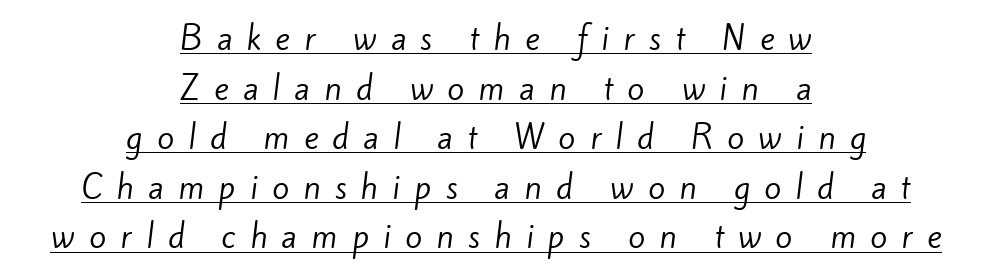
Does the copy run flush right? No — it is centered line by line. Whoever set this chose a conventional vertical rhythm. This is not heavy type; no bold has been used. Here the glyphs are tracked loosely, breaking word shapes into spaced letters. Grotesque or geometric, the face here clearly has no serifs.
